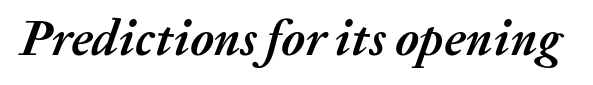
Q: Is the text bold? A: Yes.
Q: Is the text italic (slanted)? A: Yes, it leans right by about 20 degrees.
Q: Is the text underlined? A: No.
Q: Is the spacing between letters normal or unusually wide? A: Normal.
Q: Width (condensed, normal, or wide)? A: Normal.
Q: Stroke contrast? A: Medium.
Q: x-height? A: Medium.
Q: Monospaced? A: No.
